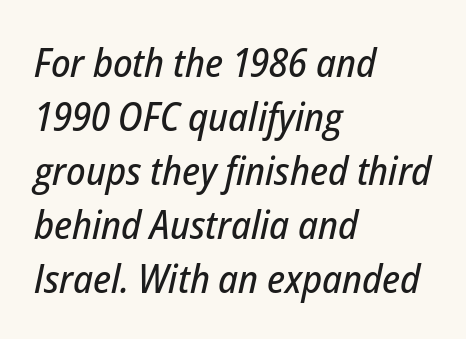
{"italic": "yes", "lean": "right", "slant_degrees": 12, "width": "condensed", "stroke_contrast": "low", "x_height": "medium", "monospaced": "no", "underline": "no", "align": "left", "line_spacing": "normal", "line_spacing_ratio": 1.35, "letter_spacing": "normal", "letter_spacing_em": 0.0, "glyph_px": 40}
